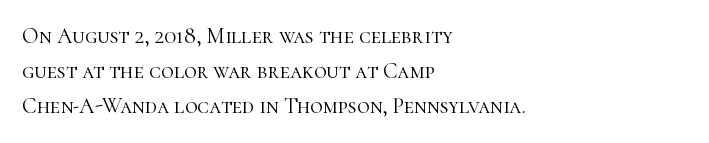
The image shows 22 px text type, upright; set left-aligned, normal line spacing (1.6x), normal letter spacing, not underlined.
